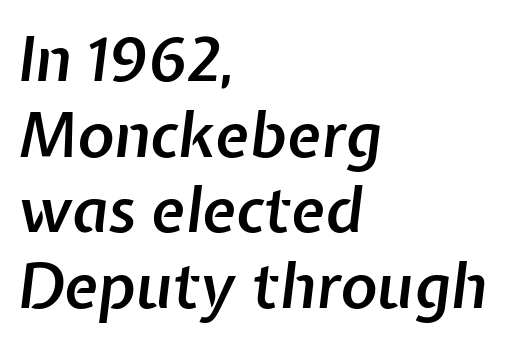
Q: Is the text bold? A: Semi-bold.
Q: Is the text italic (slanted)? A: Yes, it leans right by about 7 degrees.
Q: Is the text underlined? A: No.
Q: How is the paragraph aligned? A: Left-aligned.
Q: Is the spacing between letters normal or unusually wide? A: Normal.
Q: Width (condensed, normal, or wide)? A: Normal.
Q: Stroke contrast? A: Low.
Q: x-height? A: Medium.
Q: Monospaced? A: No.
